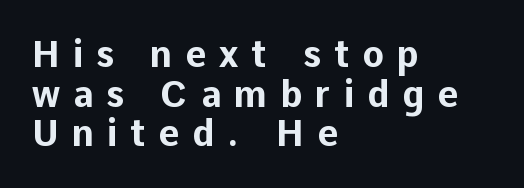
{"serif": "no", "italic": "no", "bold": "yes", "weight": "bold", "width": "normal", "stroke_contrast": "low", "x_height": "medium", "monospaced": "no", "underline": "no", "align": "left", "line_spacing": "tight", "line_spacing_ratio": 1.1, "letter_spacing": "wide", "letter_spacing_em": 0.36, "glyph_px": 36}
